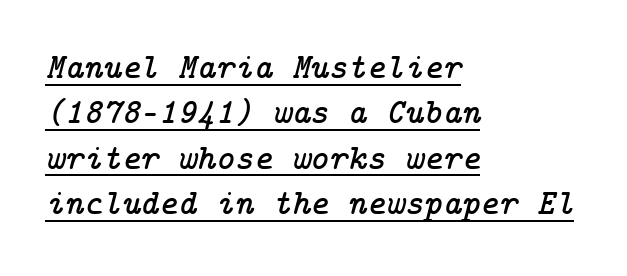
The image shows 36 px serif type, italic (leaning right); set left-aligned, normal line spacing (1.26x), normal letter spacing, underlined; low stroke contrast and a medium x-height.
